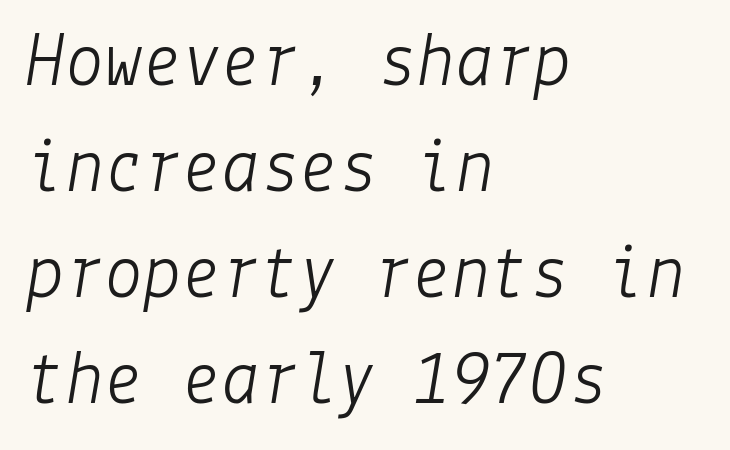
Q: Is the text bold? A: No.
Q: Is the text italic (slanted)? A: Yes, it leans right by about 9 degrees.
Q: Is the text underlined? A: No.
Q: How is the paragraph aligned? A: Left-aligned.
Q: Is the spacing between letters normal or unusually wide? A: Normal.
Q: Is the spacing between lines tight, normal or loose? A: Normal.
Q: Width (condensed, normal, or wide)? A: Normal.
Q: Stroke contrast? A: Low.
Q: x-height? A: Medium.
